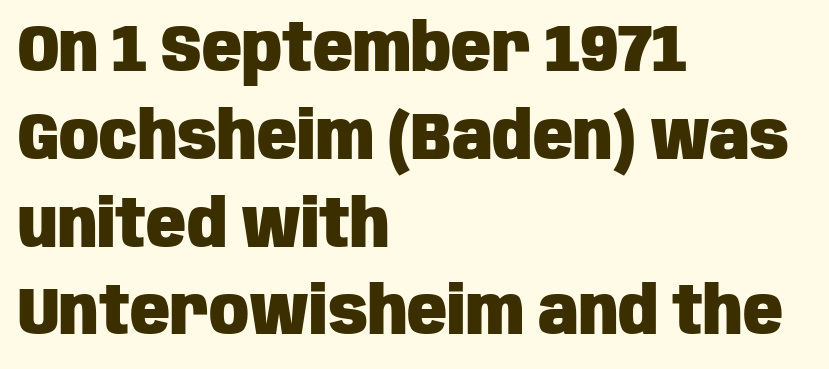
{"serif": "no", "italic": "no", "bold": "yes", "weight": "heavy", "width": "condensed", "stroke_contrast": "low", "x_height": "large", "monospaced": "no", "underline": "no", "align": "left", "line_spacing": "normal", "line_spacing_ratio": 1.33, "letter_spacing": "normal", "letter_spacing_em": 0.0, "glyph_px": 66}
